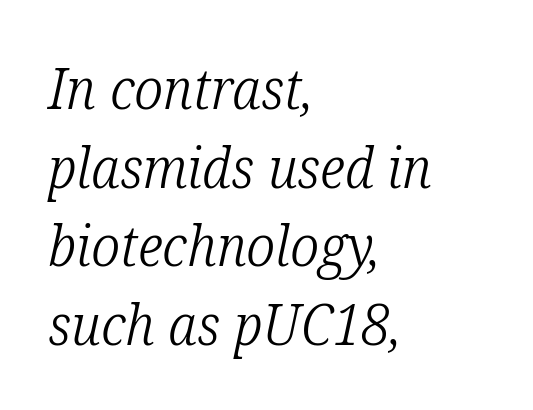
In terms of leading, this rendering sits right in the middle. In terms of letterspacing, this is plain default setting. The passage shown is typeset with a serif family. The face used here is proportionally spaced, like ordinary book or web type. Descenders are the only things crossing below the line. Is the block centered? No — it sits flush against the left margin.
